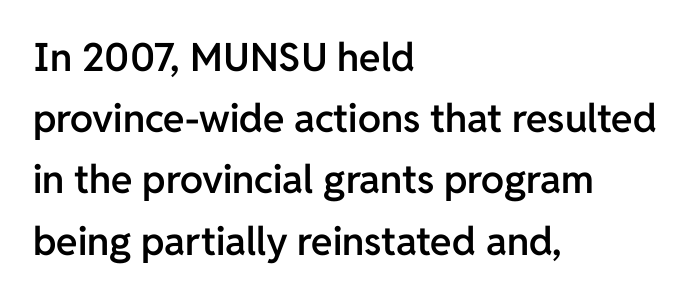
The image shows 39 px semibold sans-serif type, upright; set left-aligned, normal line spacing (1.57x), normal letter spacing, not underlined; low stroke contrast and a medium x-height.
